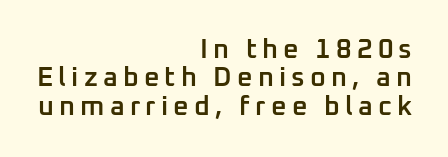
Q: Is the text bold? A: Semi-bold.
Q: Is the text italic (slanted)? A: No, it is upright.
Q: Is the text underlined? A: No.
Q: How is the paragraph aligned? A: Right-aligned.
Q: Is the spacing between lines tight, normal or loose? A: Tight.
